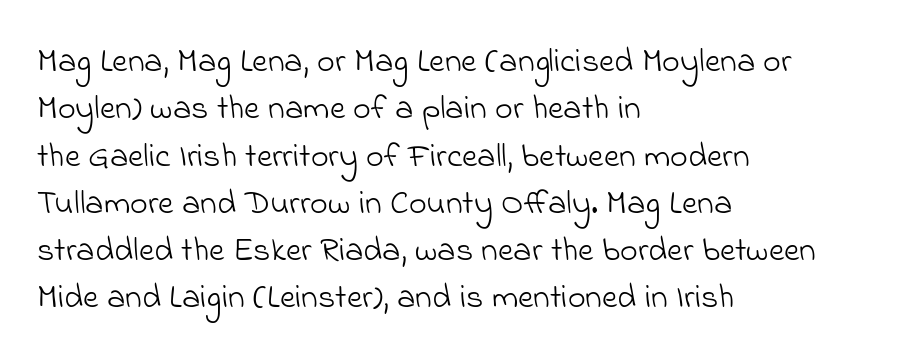
{"serif": "no", "bold": "no", "weight": "light", "width": "normal", "stroke_contrast": "low", "x_height": "small", "monospaced": "no", "underline": "no", "align": "left", "line_spacing": "normal", "line_spacing_ratio": 1.39, "letter_spacing": "normal", "letter_spacing_em": 0.0, "glyph_px": 34}
